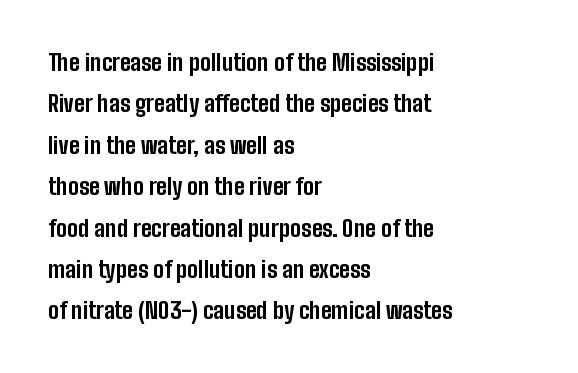
Q: Is the text bold? A: Yes.
Q: Is the text italic (slanted)? A: No, it is upright.
Q: Is the text underlined? A: No.
Q: How is the paragraph aligned? A: Left-aligned.
Q: Is the spacing between letters normal or unusually wide? A: Normal.
